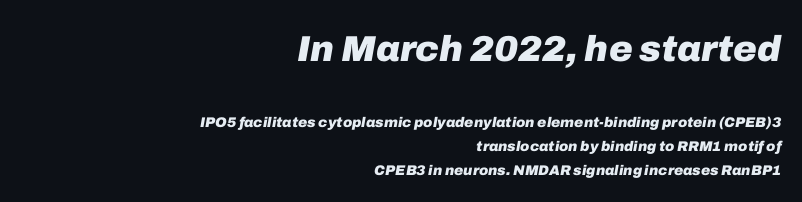
Heavy-handed strokes throughout: this text is bold. Compared with a flush-left layout, this one pins lines to the opposite, right side. No extra tracking has been applied to these lines. Type without underlining. In terms of posture, this sample is oblique. Vertically, the passage feels balanced, rows spaced as you'd expect.
